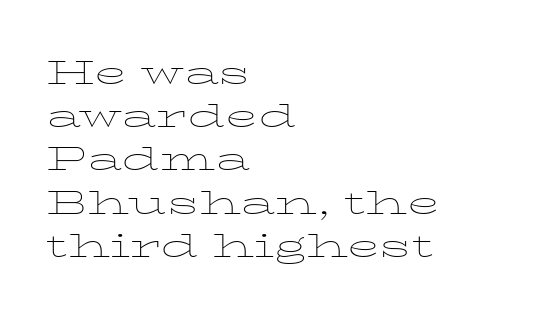
Q: Is the text bold? A: No.
Q: Is the text italic (slanted)? A: No, it is upright.
Q: Is the typeface a serif or a sans-serif typeface? A: Serif.
Q: Is the text underlined? A: No.
Q: How is the paragraph aligned? A: Left-aligned.
Q: Is the spacing between letters normal or unusually wide? A: Normal.
Q: Is the spacing between lines tight, normal or loose? A: Normal.
Q: Width (condensed, normal, or wide)? A: Wide.
Q: Stroke contrast? A: Low.
Q: x-height? A: Medium.
Q: Monospaced? A: No.
